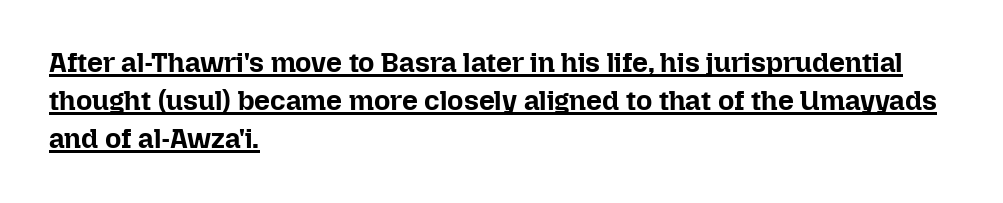
The image shows 28 px bold type, upright; set left-aligned, normal line spacing (1.35x), normal letter spacing, underlined; low stroke contrast and a medium x-height.
